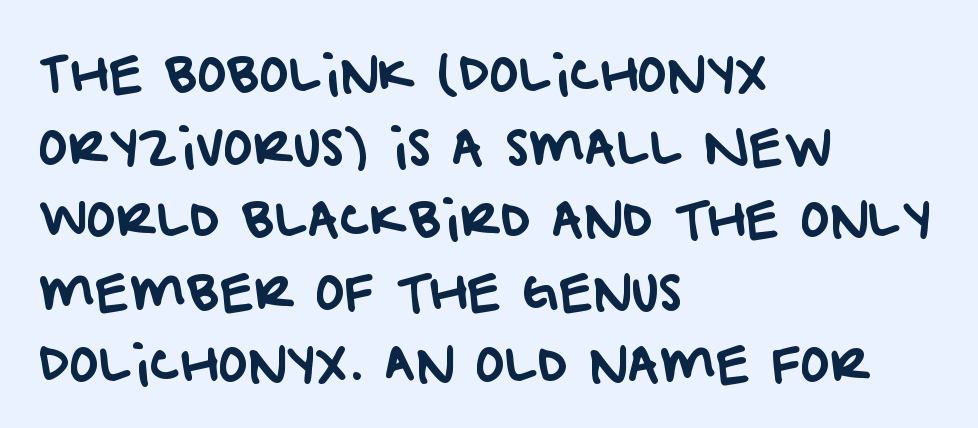
{"serif": "no", "width": "normal", "stroke_contrast": "low", "x_height": "large", "monospaced": "no", "underline": "no", "align": "left", "line_spacing": "normal", "line_spacing_ratio": 1.48, "letter_spacing": "normal", "letter_spacing_em": 0.0, "glyph_px": 49}
